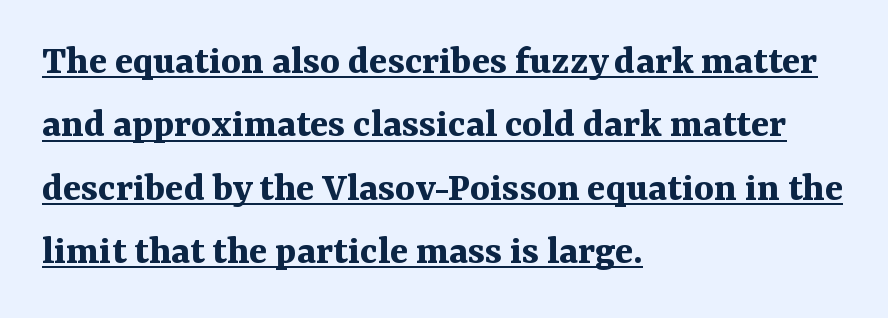
{"serif": "yes", "italic": "no", "bold": "yes", "weight": "bold", "width": "normal", "stroke_contrast": "medium", "x_height": "medium", "monospaced": "no", "underline": "yes", "align": "left", "line_spacing": "normal", "line_spacing_ratio": 1.51, "letter_spacing": "normal", "letter_spacing_em": 0.0, "glyph_px": 42}
